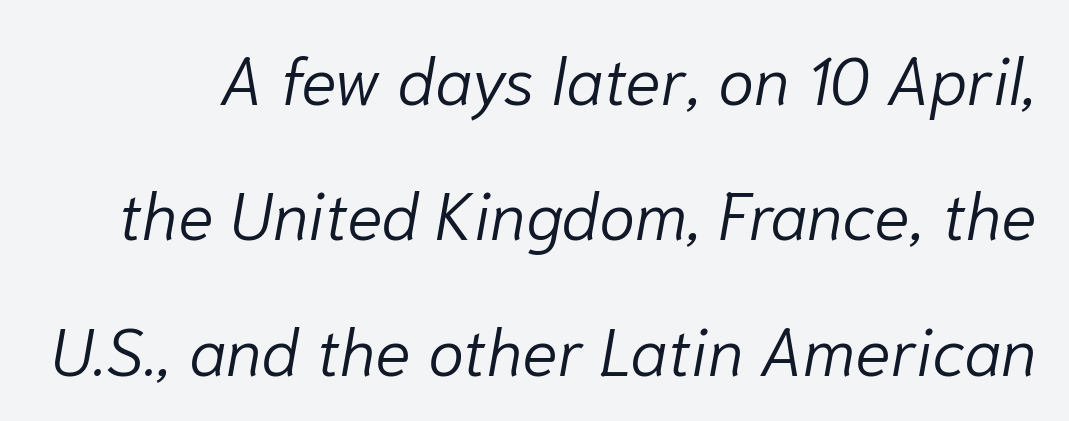
Q: Is the text bold? A: No.
Q: Is the text italic (slanted)? A: Yes, it leans right by about 10 degrees.
Q: Is the text underlined? A: No.
Q: Is the spacing between letters normal or unusually wide? A: Normal.
Q: Is the spacing between lines tight, normal or loose? A: Loose.
Q: Width (condensed, normal, or wide)? A: Normal.
Q: Stroke contrast? A: Low.
Q: x-height? A: Medium.
Q: Monospaced? A: No.
